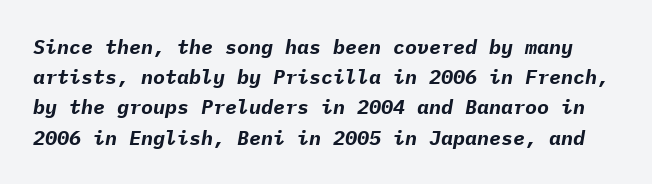
The image shows 20 px bold type, italic (leaning right); set normal line spacing (1.51x), normal letter spacing, not underlined.
